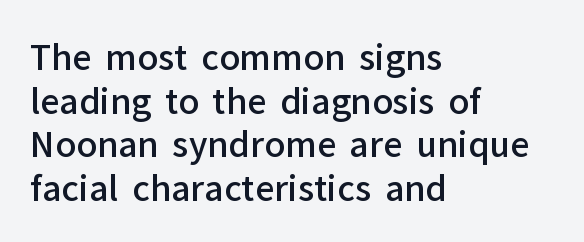
The image shows 34 px semibold sans-serif type, upright; set left-aligned, normal line spacing (1.28x), normal letter spacing, not underlined; low stroke contrast and a medium x-height.
